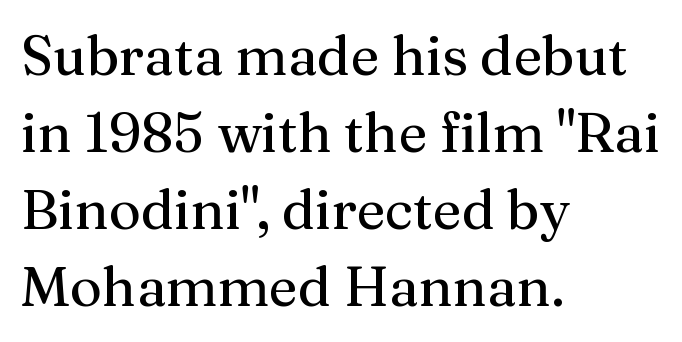
Look at the bottom of the vertical strokes: they flare into serifs here. The compositor pushed each line to the left boundary. No italicization has been applied; the sample stays upright. Is this a fixed-width face? No — the glyphs have proportional, varying widths. Regarding leading, the lines here are spaced in the standard way. The baseline area is clear.
